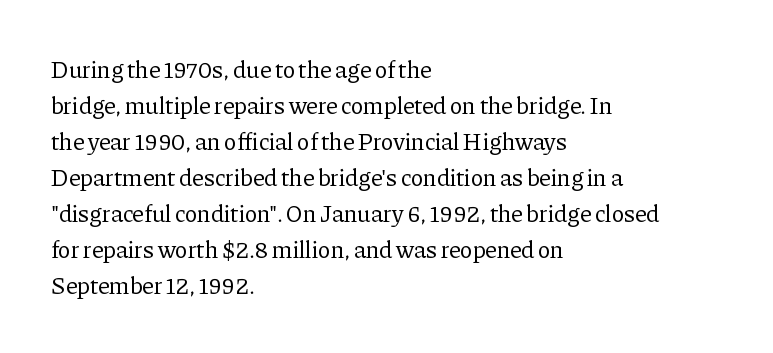
{"italic": "no", "bold": "no", "underline": "no", "align": "left", "line_spacing": "normal", "line_spacing_ratio": 1.5, "letter_spacing": "normal", "letter_spacing_em": 0.0, "glyph_px": 24}
